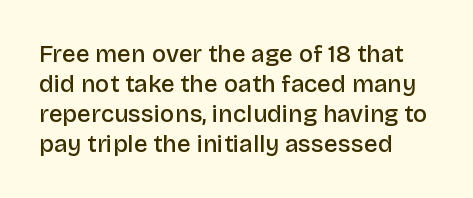
Q: Is the text bold? A: Semi-bold.
Q: Is the text italic (slanted)? A: No, it is upright.
Q: Is the text underlined? A: No.
Q: How is the paragraph aligned? A: Left-aligned.
Q: Is the spacing between letters normal or unusually wide? A: Normal.
Q: Is the spacing between lines tight, normal or loose? A: Normal.
